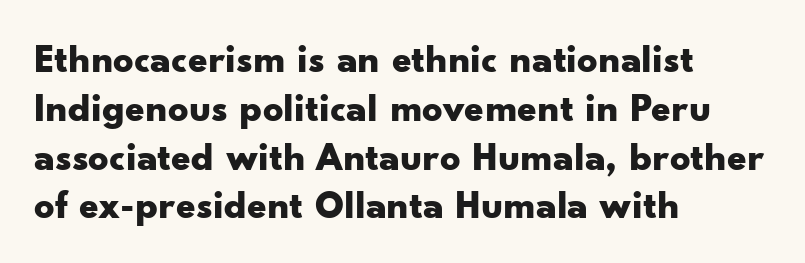
Italic? Not at all — the glyphs are vertical. A typesetter would label this face a sans. This rendering features lettering with no underline. Heavy, bold letterforms.
